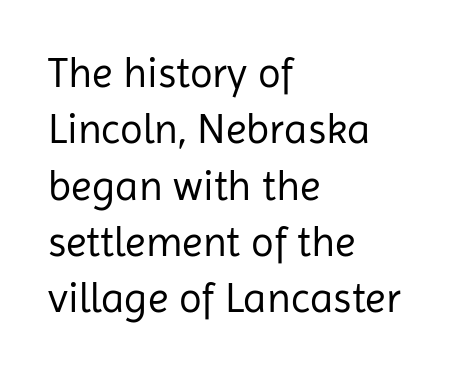
Examine the stroke ends and you'll find no serifs. A typesetter would call this proportional, since set widths differ per character. Lines of text with bare space underneath. In terms of letterspacing, this is plain default setting. One glance says typical: line gaps are just what's usual.
